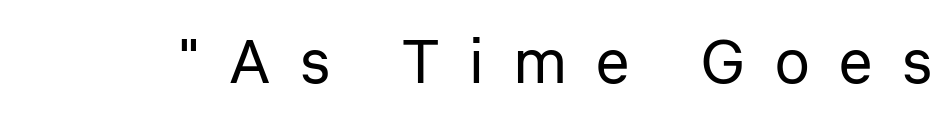
Posture: straight, roman, zero tilt. Nothing heavy about these letters — not bold at all. Check where the strokes stop: nothing finishes them off — pure sans. A typesetter would call this proportional, since set widths differ per character.
